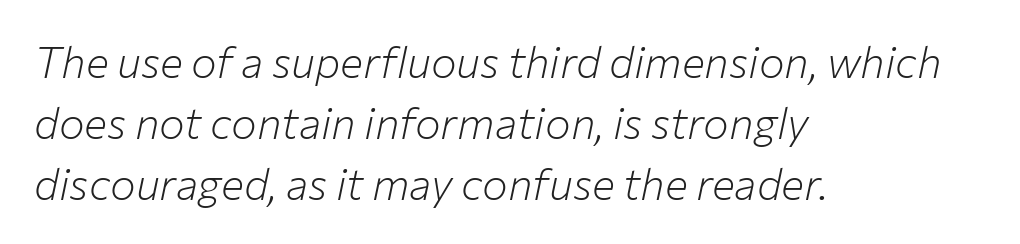
{"italic": "yes", "lean": "right", "slant_degrees": 12, "bold": "no", "weight": "light", "width": "normal", "stroke_contrast": "low", "x_height": "medium", "monospaced": "no", "underline": "no", "align": "left", "line_spacing": "normal", "line_spacing_ratio": 1.42, "letter_spacing": "normal", "letter_spacing_em": 0.0, "glyph_px": 43}
